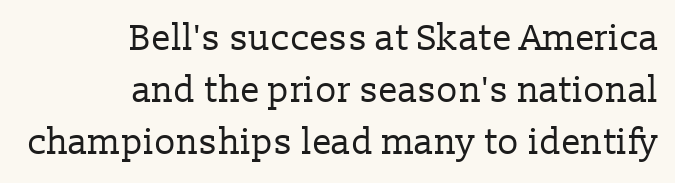
On a weight scale, this lands at 450 or below. Glance below the letters and you will spot only blank space. The compositor pushed each line to the right boundary. The letters stand straight up with perfectly vertical stems. Varying glyph widths throughout — classic text-font behaviour.
